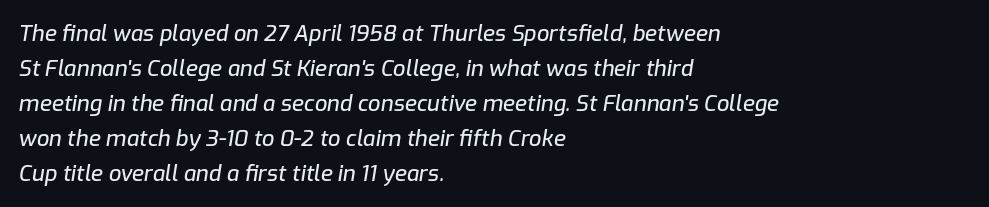
Q: Is the text italic (slanted)? A: Yes, it leans right by about 9 degrees.
Q: Is the text underlined? A: No.
Q: How is the paragraph aligned? A: Left-aligned.
Q: Is the spacing between letters normal or unusually wide? A: Normal.
Q: Is the spacing between lines tight, normal or loose? A: Normal.
